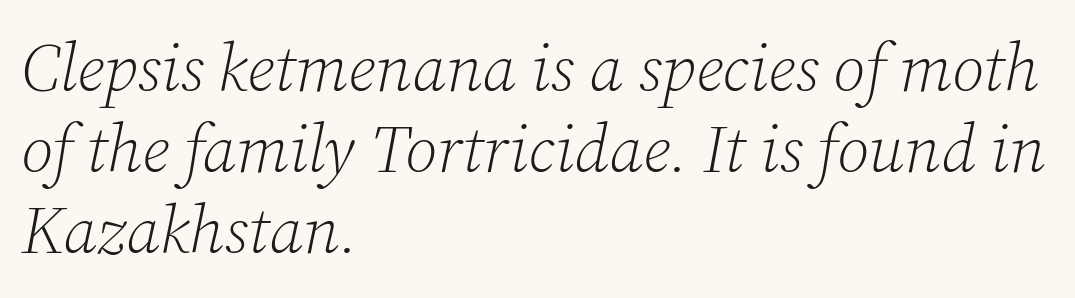
Tracking value appears to be zero — textbook default spacing. Character widths vary here, with narrow letters taking less room than wide ones. Notice how the stems are inclined rather than vertical — that's the hallmark of italics. Serif or sans? Serif — the stroke terminals have little feet. The glyphs are unaccompanied by any horizontal stroke below them.
